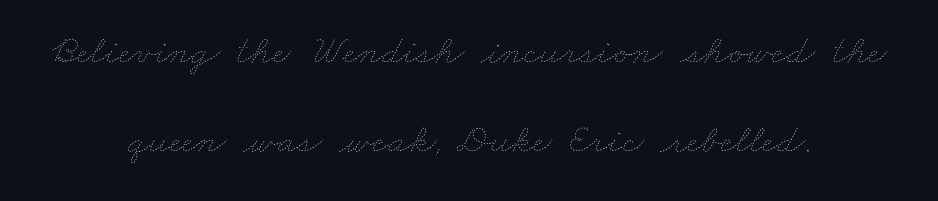
Q: Is the text bold? A: No.
Q: Is the text underlined? A: No.
Q: How is the paragraph aligned? A: Centered.
Q: Is the spacing between letters normal or unusually wide? A: Normal.
Q: Is the spacing between lines tight, normal or loose? A: Loose.
Q: Width (condensed, normal, or wide)? A: Wide.
Q: Stroke contrast? A: Low.
Q: x-height? A: Small.
Q: Monospaced? A: No.
